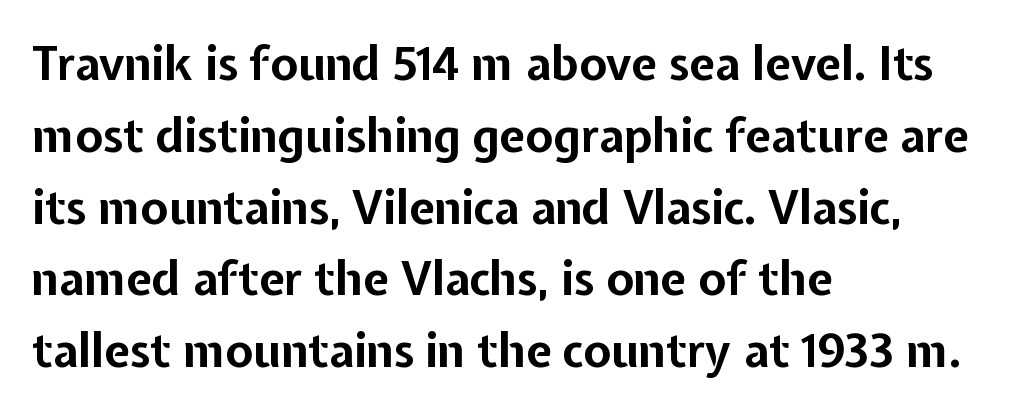
Q: Is the text bold? A: Yes.
Q: Is the text italic (slanted)? A: No, it is upright.
Q: Is the typeface a serif or a sans-serif typeface? A: Sans-serif.
Q: Is the text underlined? A: No.
Q: How is the paragraph aligned? A: Left-aligned.
Q: Is the spacing between letters normal or unusually wide? A: Normal.
Q: Is the spacing between lines tight, normal or loose? A: Normal.
Q: Width (condensed, normal, or wide)? A: Normal.
Q: Stroke contrast? A: Low.
Q: x-height? A: Medium.
Q: Monospaced? A: No.
